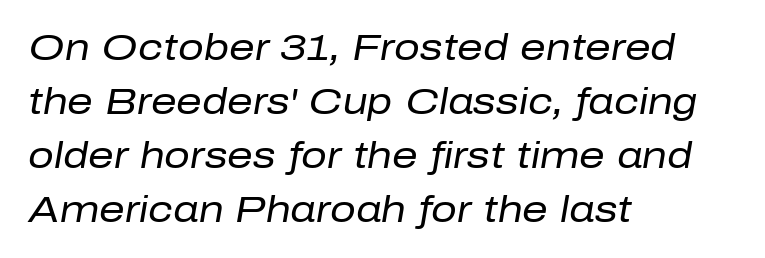
{"italic": "yes", "lean": "right", "slant_degrees": 10, "bold": "no", "weight": "regular", "width": "normal", "stroke_contrast": "low", "x_height": "medium", "monospaced": "no", "underline": "no", "align": "left", "line_spacing": "normal", "line_spacing_ratio": 1.5, "letter_spacing": "normal", "letter_spacing_em": 0.0, "glyph_px": 36}
